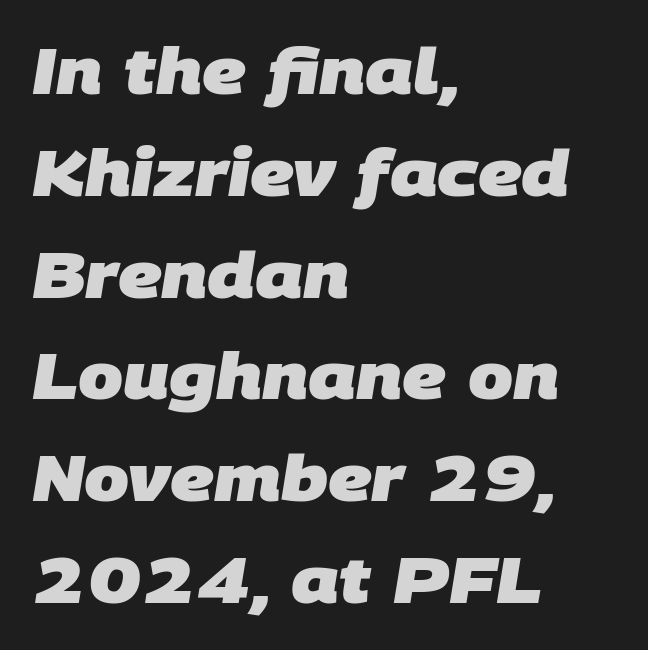
{"serif": "no", "bold": "yes", "weight": "heavy", "width": "normal", "stroke_contrast": "low", "x_height": "large", "monospaced": "no", "underline": "no", "align": "left", "line_spacing": "normal", "line_spacing_ratio": 1.59, "letter_spacing": "normal", "letter_spacing_em": 0.0, "glyph_px": 64}
